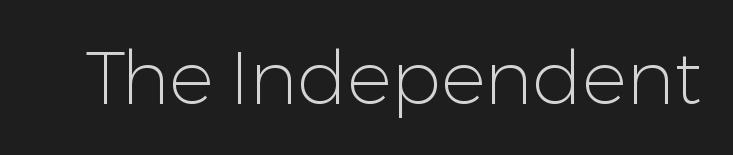
Q: Is the text bold? A: No.
Q: Is the text italic (slanted)? A: No, it is upright.
Q: Is the typeface a serif or a sans-serif typeface? A: Sans-serif.
Q: Is the text underlined? A: No.
Q: Is the spacing between letters normal or unusually wide? A: Normal.
Q: Width (condensed, normal, or wide)? A: Normal.
Q: Stroke contrast? A: Low.
Q: x-height? A: Medium.
Q: Monospaced? A: No.
